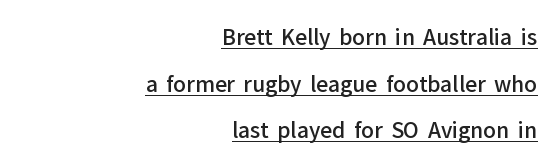
Q: Is the text bold? A: Semi-bold.
Q: Is the text italic (slanted)? A: No, it is upright.
Q: Is the text underlined? A: Yes.
Q: How is the paragraph aligned? A: Right-aligned.
Q: Is the spacing between letters normal or unusually wide? A: Normal.
Q: Is the spacing between lines tight, normal or loose? A: Loose.
